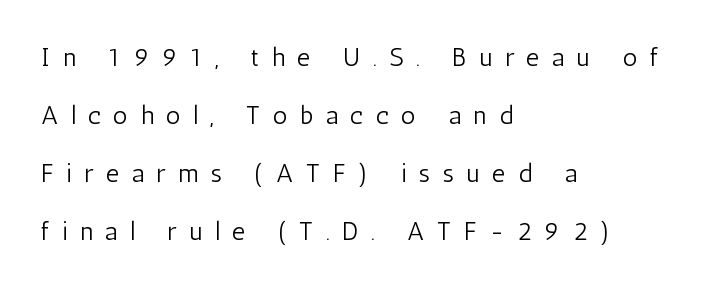
Q: Is the text bold? A: No.
Q: Is the text italic (slanted)? A: No, it is upright.
Q: Is the text underlined? A: No.
Q: How is the paragraph aligned? A: Left-aligned.
Q: Is the spacing between letters normal or unusually wide? A: Unusually wide.
Q: Is the spacing between lines tight, normal or loose? A: Loose.
